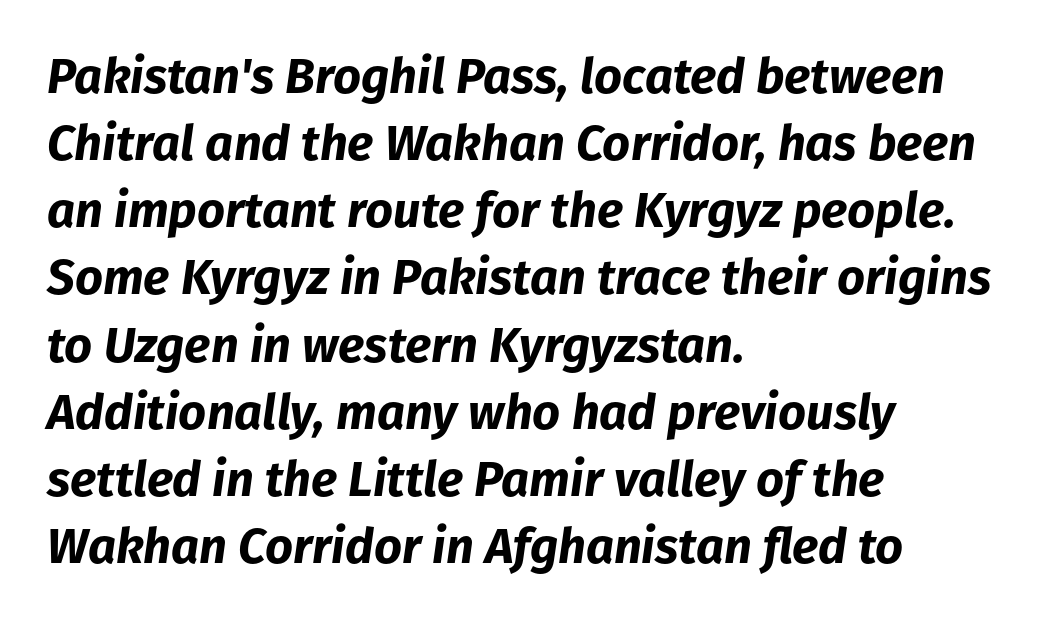
The image shows 49 px bold type, italic (leaning right); set left-aligned, normal line spacing (1.37x), normal letter spacing, not underlined; low stroke contrast and a medium x-height.
